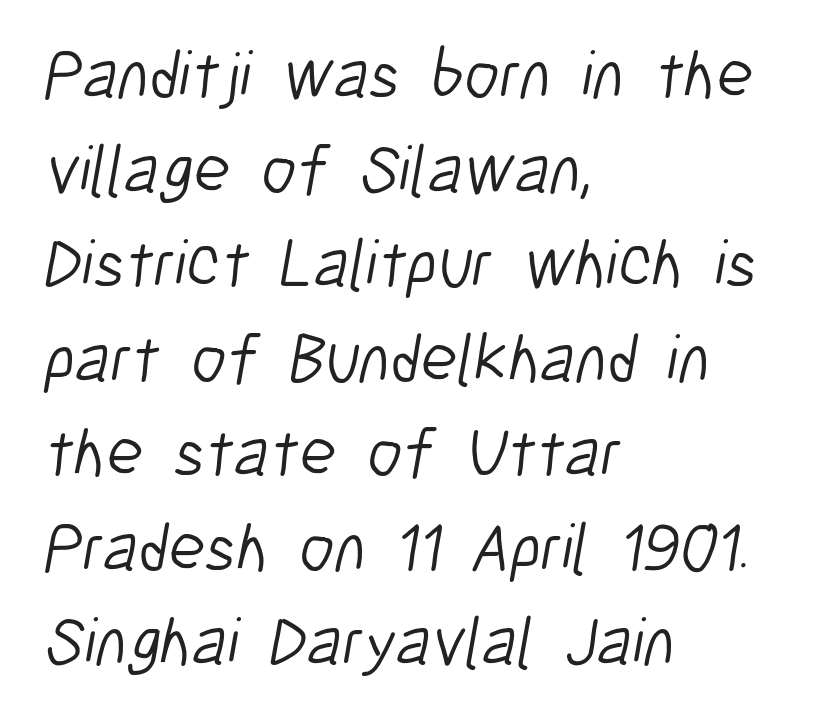
The image shows 68 px light, condensed sans-serif type; set left-aligned, normal line spacing (1.39x), normal letter spacing, not underlined; low stroke contrast and a medium x-height.
